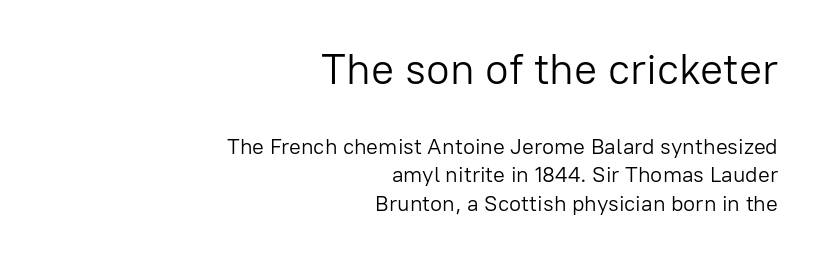
The image shows 43 px light sans-serif type, upright; set right-aligned, normal line spacing (1.29x), normal letter spacing, not underlined; the first (top) block is 1.95x larger; low stroke contrast and a medium x-height.
